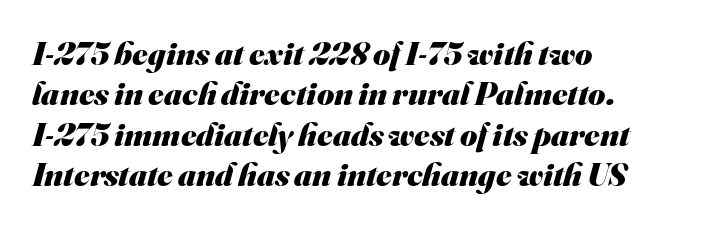
The image shows 33 px heavy sans-serif type; set left-aligned, line spacing 1.22x, normal letter spacing, not underlined; medium stroke contrast and a small x-height.
